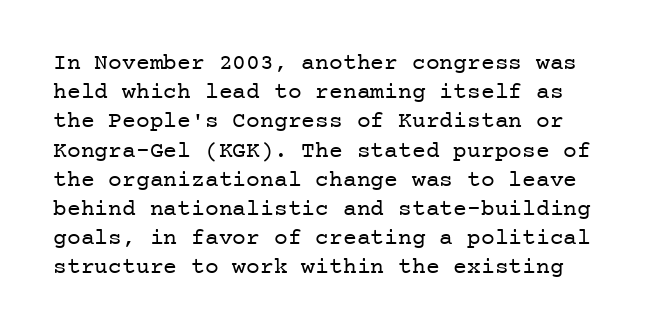
The image shows 23 px text type, upright; set normal line spacing (1.27x), normal letter spacing, not underlined.
